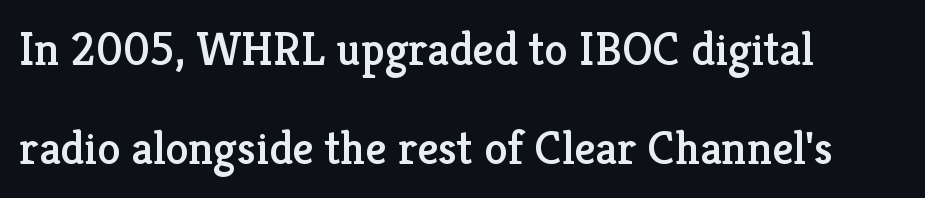
The image shows 47 px serif type, upright; set left-aligned, loose line spacing (2.11x), normal letter spacing, not underlined; low stroke contrast and a medium x-height.
